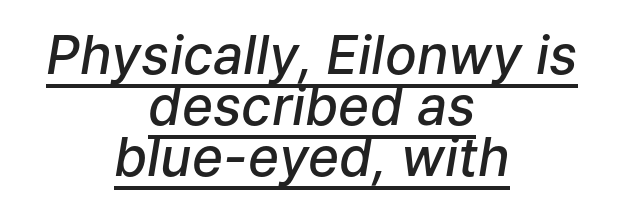
The string is rendered with underlining switched on. Vertically, the passage feels compressed, each row crowding the next. Compared with typical body copy, the letter spacing here is the same. A fair bit of extra ink — the face is semibold, not bold. Note the varied advance widths — an 'i' is clearly narrower than an 'm'. Neither beginnings nor endings align; midpoints do.
